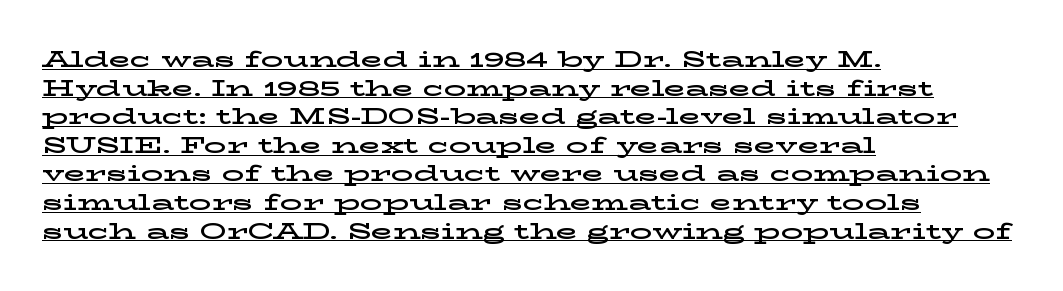
Q: Is the text italic (slanted)? A: No, it is upright.
Q: Is the text underlined? A: Yes.
Q: How is the paragraph aligned? A: Left-aligned.
Q: Is the spacing between letters normal or unusually wide? A: Normal.
Q: Is the spacing between lines tight, normal or loose? A: Normal.
